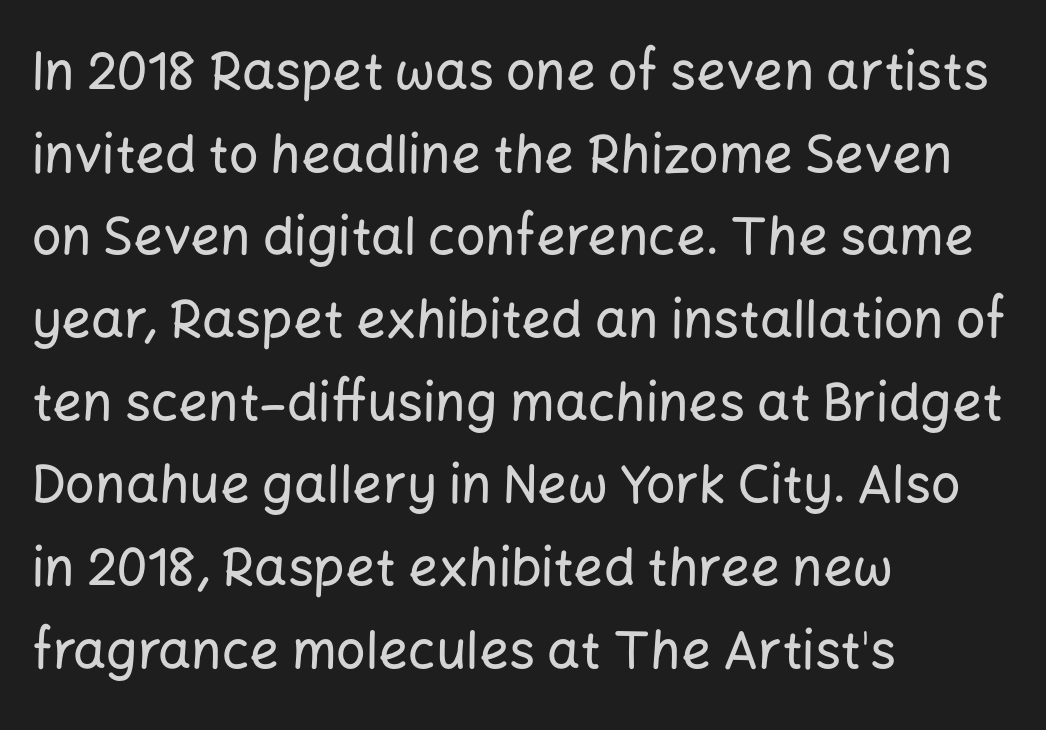
{"serif": "no", "italic": "no", "width": "normal", "stroke_contrast": "low", "x_height": "medium", "monospaced": "no", "underline": "no", "align": "left", "line_spacing": "normal", "line_spacing_ratio": 1.59, "letter_spacing": "normal", "letter_spacing_em": 0.0, "glyph_px": 52}
